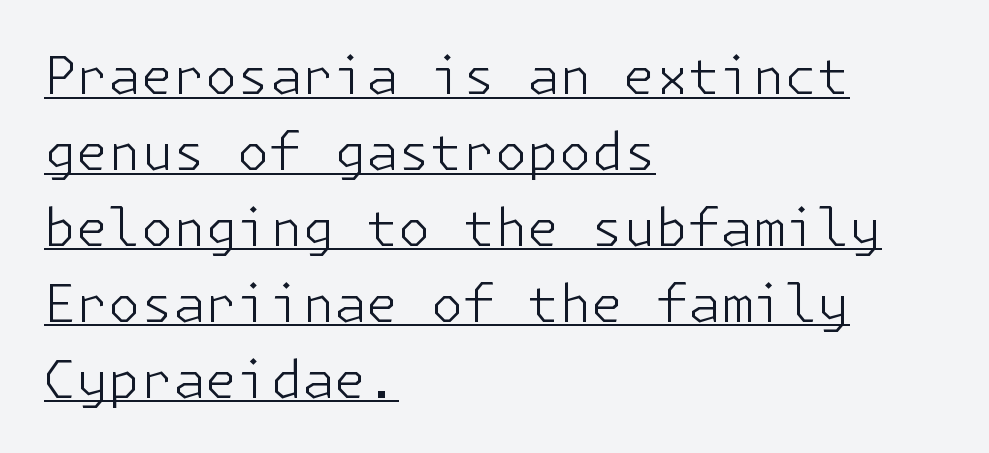
Q: Is the text bold? A: No.
Q: Is the text italic (slanted)? A: No, it is upright.
Q: Is the typeface a serif or a sans-serif typeface? A: Sans-serif.
Q: Is the text underlined? A: Yes.
Q: How is the paragraph aligned? A: Left-aligned.
Q: Is the spacing between letters normal or unusually wide? A: Normal.
Q: Is the spacing between lines tight, normal or loose? A: Normal.
Q: Width (condensed, normal, or wide)? A: Normal.
Q: Stroke contrast? A: Low.
Q: x-height? A: Medium.
